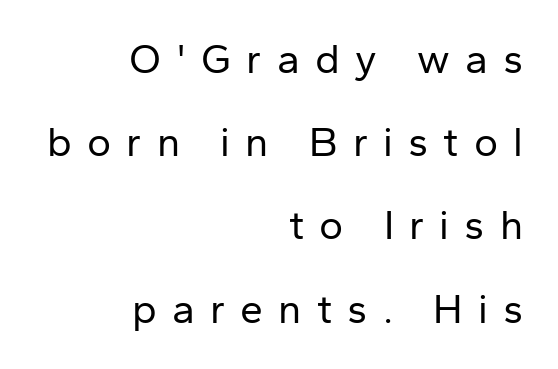
Q: Is the text bold? A: No.
Q: Is the text italic (slanted)? A: No, it is upright.
Q: Is the typeface a serif or a sans-serif typeface? A: Sans-serif.
Q: Is the text underlined? A: No.
Q: How is the paragraph aligned? A: Right-aligned.
Q: Is the spacing between letters normal or unusually wide? A: Unusually wide.
Q: Is the spacing between lines tight, normal or loose? A: Loose.
Q: Width (condensed, normal, or wide)? A: Normal.
Q: Stroke contrast? A: Low.
Q: x-height? A: Medium.
Q: Monospaced? A: No.
